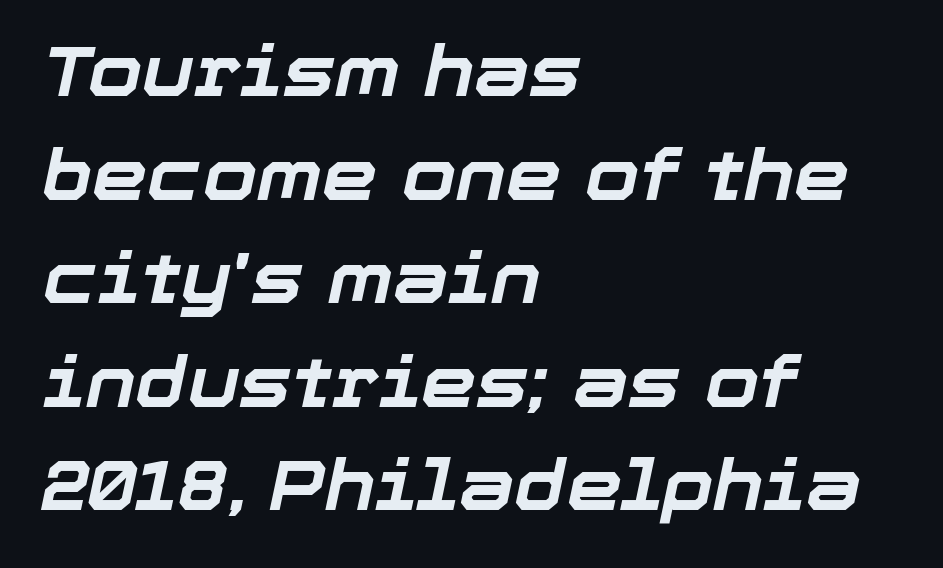
Q: Is the text bold? A: Yes.
Q: Is the text italic (slanted)? A: Yes, it leans right by about 12 degrees.
Q: Is the text underlined? A: No.
Q: How is the paragraph aligned? A: Left-aligned.
Q: Is the spacing between letters normal or unusually wide? A: Normal.
Q: Is the spacing between lines tight, normal or loose? A: Normal.
Q: Width (condensed, normal, or wide)? A: Normal.
Q: Stroke contrast? A: Low.
Q: x-height? A: Medium.
Q: Monospaced? A: No.
